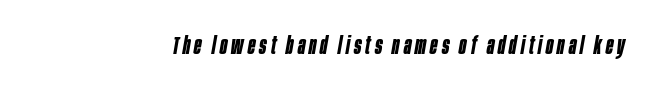
The strokes are fattened all the way to bold. The axis of the letterforms is tilted away from vertical. No word sits above an underline.
